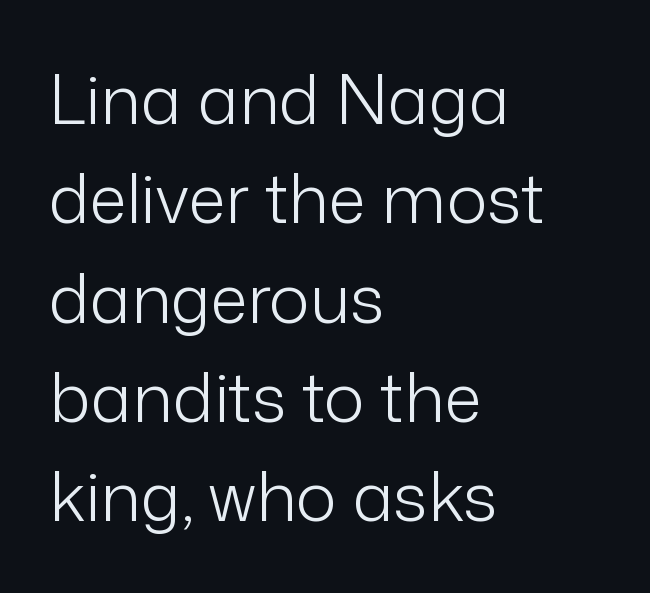
{"serif": "no", "italic": "no", "bold": "no", "weight": "light", "width": "normal", "stroke_contrast": "low", "x_height": "medium", "monospaced": "no", "underline": "no", "align": "left", "line_spacing": "normal", "line_spacing_ratio": 1.46, "letter_spacing": "normal", "letter_spacing_em": 0.0, "glyph_px": 68}
